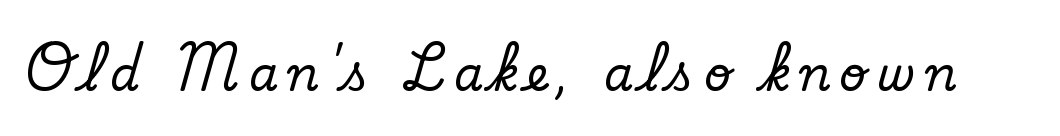
The image shows 47 px serif type; set not underlined; low stroke contrast and a small x-height.
